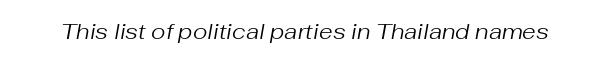
Descenders hang freely into open space. The axis of the letterforms is tilted away from vertical. Observe the ordinary spacing: letters are neighbours, not strangers. These glyphs show unthickened strokes, regular width or finer.
